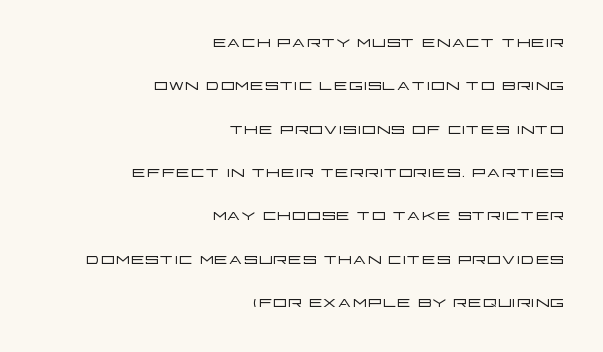
Q: Is the text bold? A: No.
Q: Is the text italic (slanted)? A: No, it is upright.
Q: Is the text underlined? A: No.
Q: How is the paragraph aligned? A: Right-aligned.
Q: Is the spacing between letters normal or unusually wide? A: Normal.
Q: Is the spacing between lines tight, normal or loose? A: Loose.
